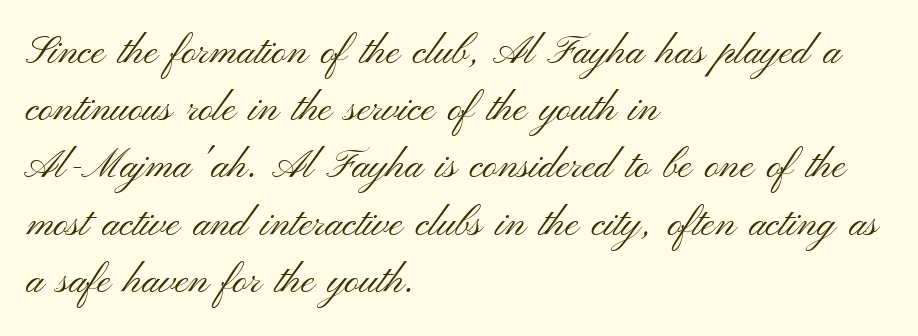
Varying glyph widths throughout — classic text-font behaviour. These lines are set flush left with a ragged right edge. This rendering features lettering with no underline. The horizontal fit of the characters is conventional and even.
